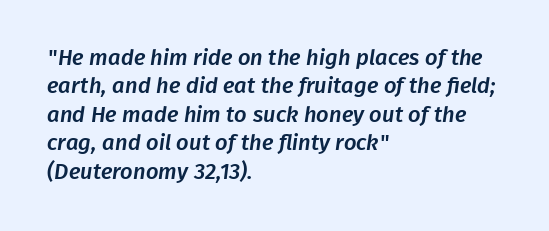
Q: Is the text underlined? A: No.
Q: How is the paragraph aligned? A: Left-aligned.
Q: Is the spacing between letters normal or unusually wide? A: Normal.
Q: Is the spacing between lines tight, normal or loose? A: Normal.
